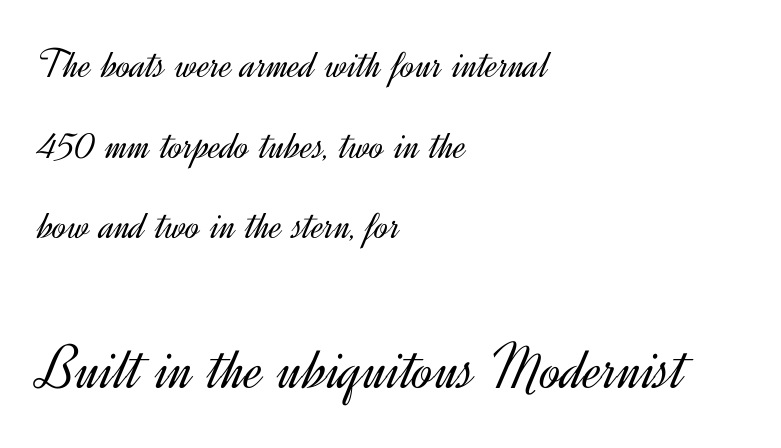
The rendering keeps characters at their native spacing. Vertically, the passage feels expansive, rows floating well apart. The designer gave the closing block more size than the opening block. The words here are not underlined. The typeface chosen for these lines omits serifs.
